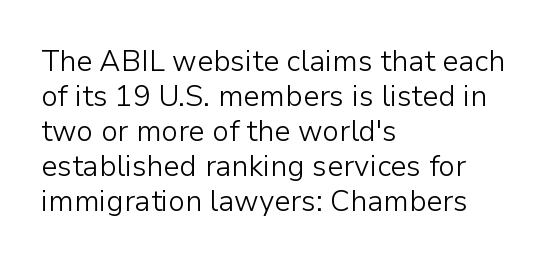
Q: Is the text bold? A: No.
Q: Is the text italic (slanted)? A: No, it is upright.
Q: Is the typeface a serif or a sans-serif typeface? A: Sans-serif.
Q: Is the text underlined? A: No.
Q: How is the paragraph aligned? A: Left-aligned.
Q: Is the spacing between letters normal or unusually wide? A: Normal.
Q: Width (condensed, normal, or wide)? A: Normal.
Q: Stroke contrast? A: Low.
Q: x-height? A: Medium.
Q: Monospaced? A: No.
